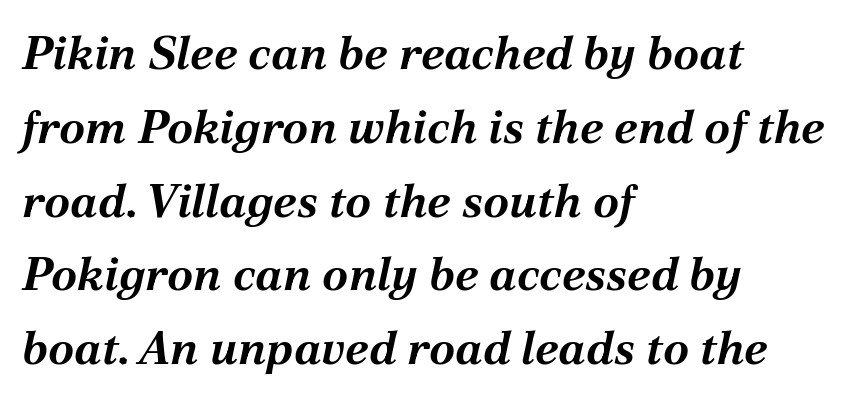
Observe the lean: these are italic letterforms. This sample keeps an unexceptional amount of space between lines. The ragged edge is on the right, which tells us the setting is flush left. Strong, thick strokes mark this as bold type. A typesetter would call this proportional, since set widths differ per character.
